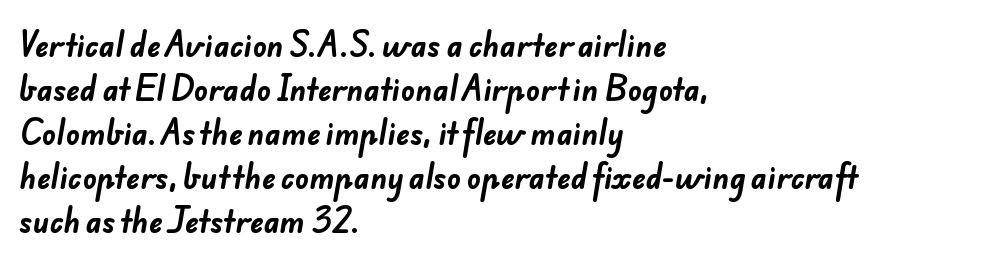
The image shows 29 px bold sans-serif type; set left-aligned, normal line spacing (1.52x), normal letter spacing, not underlined; low stroke contrast and a small x-height.
